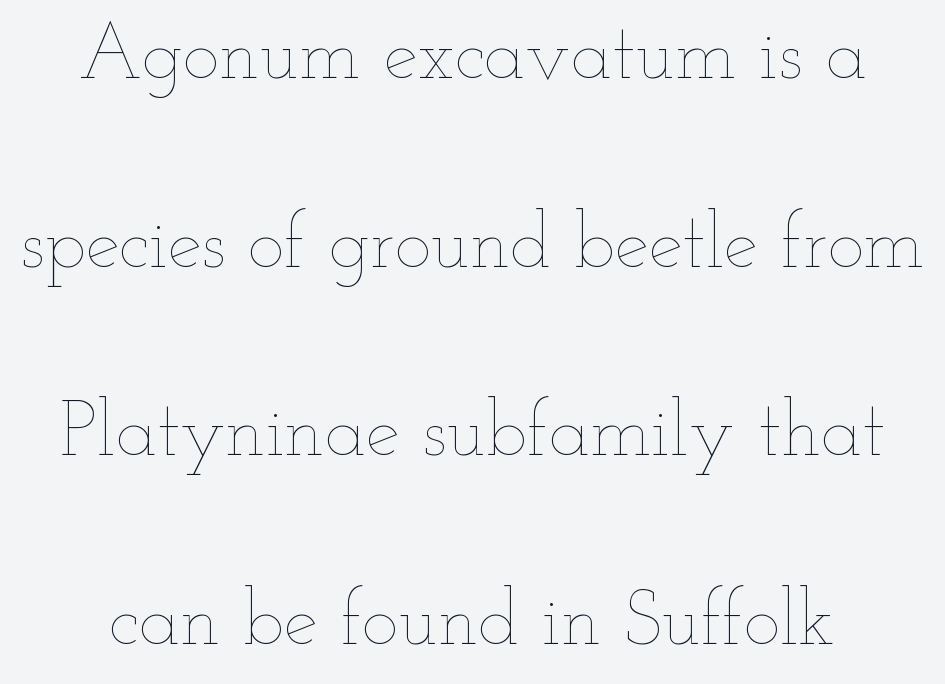
This is the regular roman posture of the typeface. The lines are spread far apart with generous leading. Compared with a typical body face, this is equally light or lighter still. Descender tails drop into unmarked territory. The line texture is even and compact thanks to regular tracking. Think of a printed novel: that variable character pitch is what you see here.
